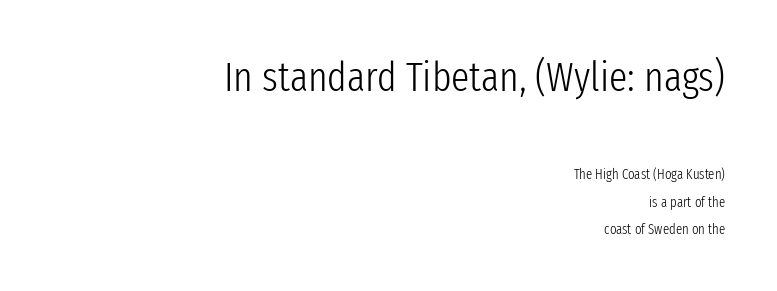
The image shows 41 px light, condensed sans-serif type, upright; set right-aligned, loose line spacing (1.96x), normal letter spacing, not underlined; the first (top) block is 2.93x larger; low stroke contrast and a medium x-height.
